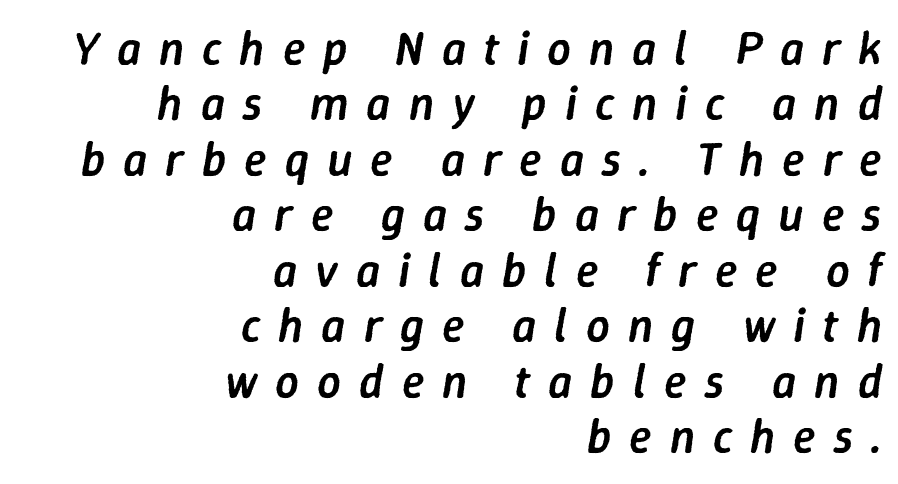
{"italic": "yes", "lean": "right", "slant_degrees": 9, "bold": "semi", "weight": "semibold", "width": "normal", "stroke_contrast": "low", "x_height": "medium", "monospaced": "no", "underline": "no", "align": "right", "line_spacing_ratio": 1.18, "letter_spacing": "wide", "letter_spacing_em": 0.38, "glyph_px": 47}
